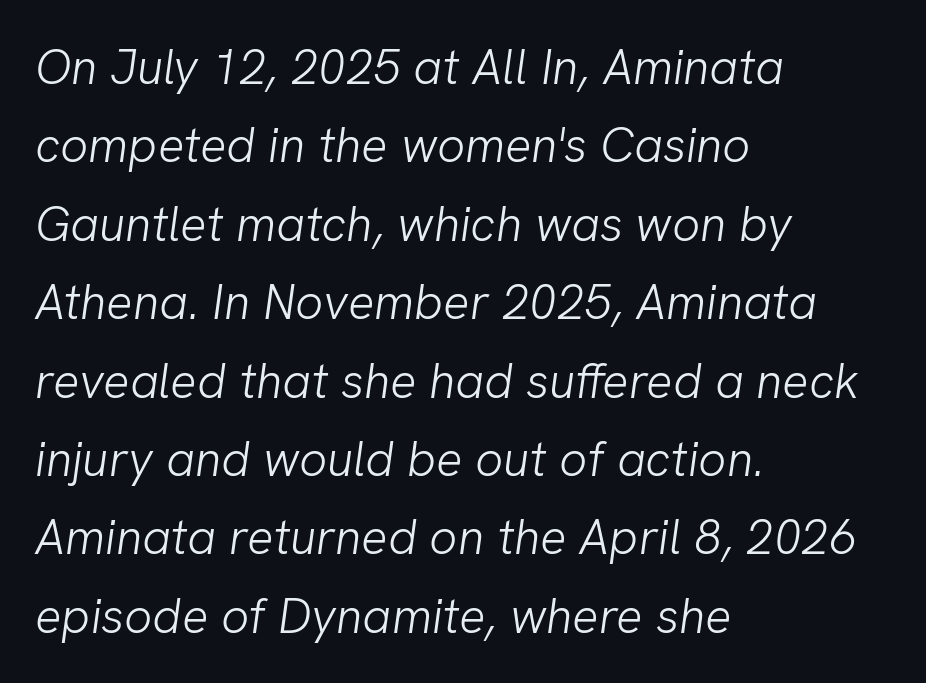
{"serif": "no", "bold": "no", "weight": "light", "width": "normal", "stroke_contrast": "low", "x_height": "medium", "monospaced": "no", "underline": "no", "align": "left", "line_spacing": "normal", "line_spacing_ratio": 1.6, "letter_spacing": "normal", "letter_spacing_em": 0.0, "glyph_px": 49}
